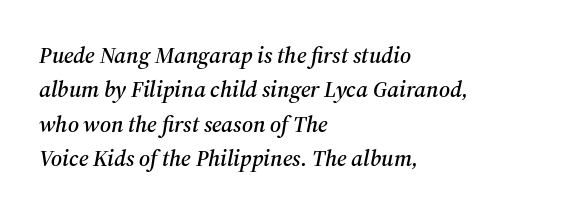
The image shows 23 px text type, italic (leaning right); set left-aligned, normal line spacing (1.49x), normal letter spacing, not underlined.
